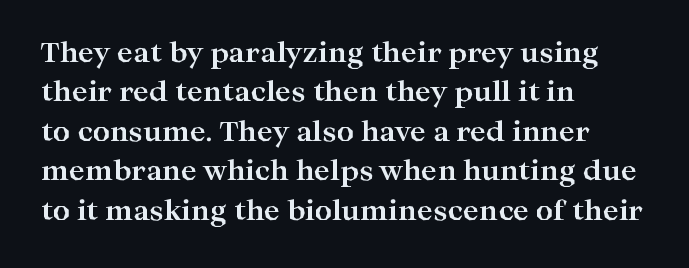
Q: Is the text bold? A: Yes.
Q: Is the text italic (slanted)? A: No, it is upright.
Q: Is the text underlined? A: No.
Q: How is the paragraph aligned? A: Left-aligned.
Q: Is the spacing between letters normal or unusually wide? A: Normal.
Q: Is the spacing between lines tight, normal or loose? A: Normal.
